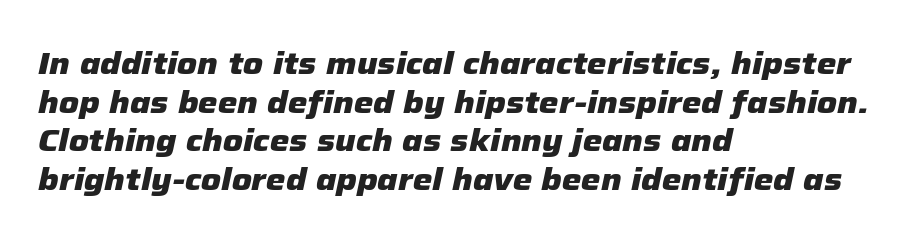
Unmarked baselines from the first word to the last. The letterforms sit shoulder to shoulder at normal distance. There's an unmistakable incline to the writing here. Here the designer chose a conventional face with non-uniform glyph widths.
